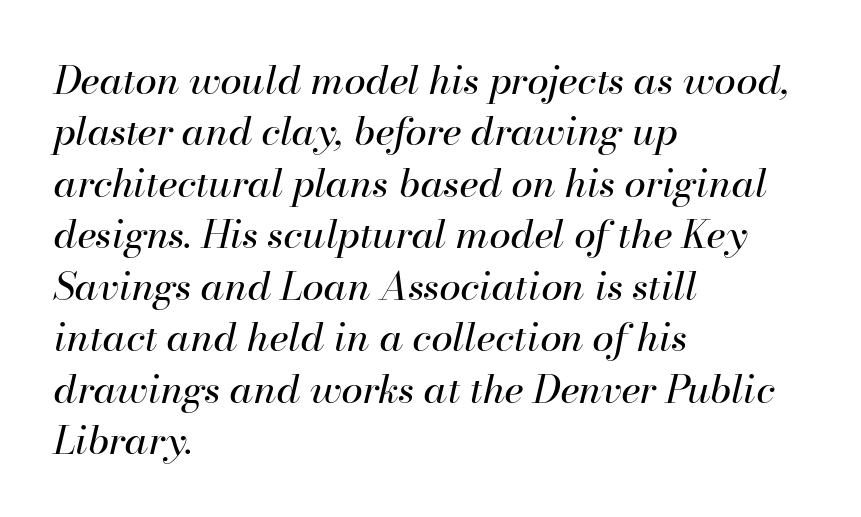
A student would call this left alignment; a typographer would say flush left, rag right. The letterforms sit at book weight or below. The block of text has a typical density, with ordinary space between rows. The passage shown is typed in a proportional face where columns would drift. A clean baseline with only descenders dipping below it. A typesetter would mark this as italic.
